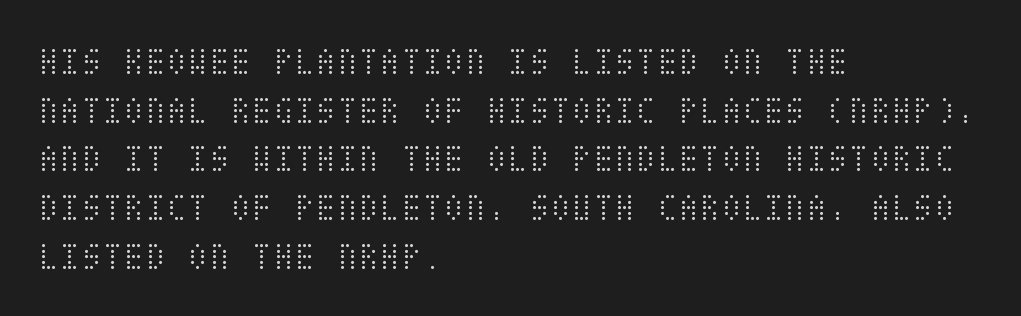
Every stem runs plumb, perpendicular to the baseline. Stems and bowls with no extra thickness — not bold. Vertically, the passage feels balanced, rows spaced as you'd expect. The string is rendered with underlining switched off. Casual observation: everything's shoved over to the left.
